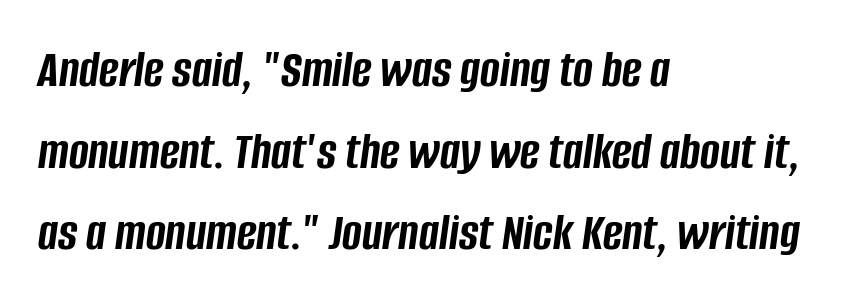
Note the varied advance widths — an 'i' is clearly narrower than an 'm'. The lettering tilts uniformly, giving the passage an italic look. The lines sit at an ordinary, default distance from one another. Honestly, the letter spacing is just normal — you wouldn't notice it. Honestly, there is no underline to notice here at all. Caption: bold face, heavy strokes.
